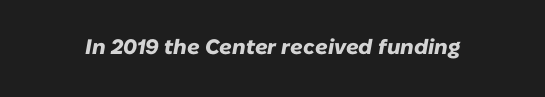
The image shows 21 px bold type, italic (leaning right); set normal letter spacing, not underlined.
